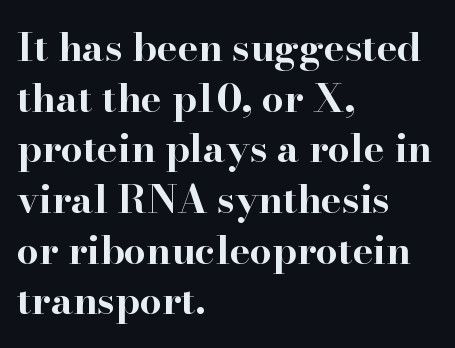
The image shows 39 px bold, wide serif type, upright; set left-aligned, normal line spacing (1.3x), normal letter spacing, not underlined; high stroke contrast and a small x-height.
